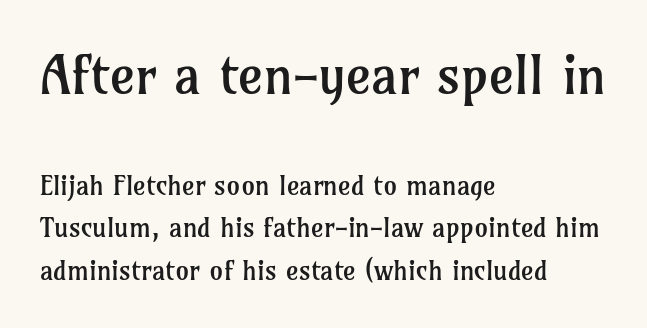
The baseline area is clear. This is not heavy type; no bold has been used. This is serif lettering, the kind often seen in printed books. Horizontal alignment here is leftward, the default for most running prose.
